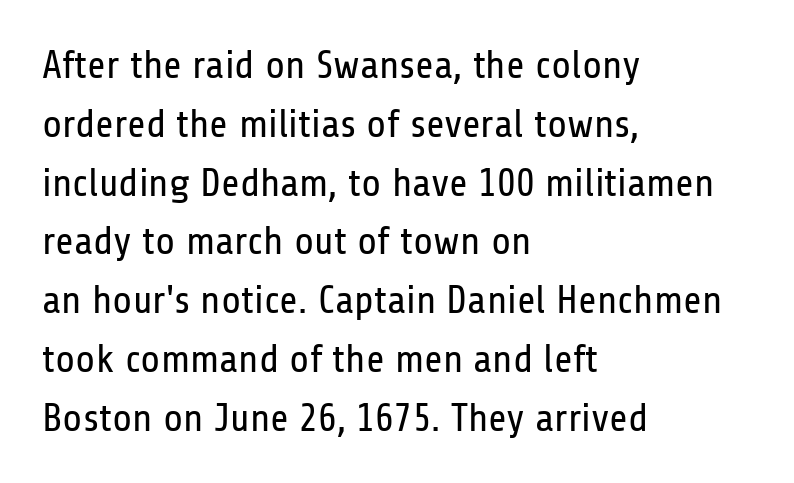
Q: Is the text bold? A: No.
Q: Is the text italic (slanted)? A: No, it is upright.
Q: Is the typeface a serif or a sans-serif typeface? A: Sans-serif.
Q: Is the text underlined? A: No.
Q: How is the paragraph aligned? A: Left-aligned.
Q: Is the spacing between letters normal or unusually wide? A: Normal.
Q: Is the spacing between lines tight, normal or loose? A: Normal.
Q: Width (condensed, normal, or wide)? A: Condensed.
Q: Stroke contrast? A: Low.
Q: x-height? A: Medium.
Q: Monospaced? A: No.
